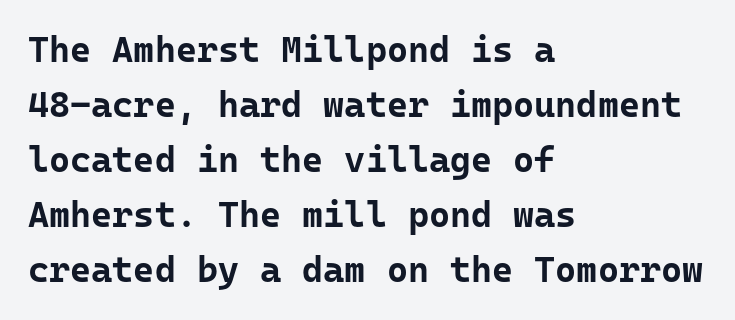
What kind of face is this? One without serifs — a sans. Bold? Absolutely — the strokes are thick and heavy. Every character here occupies the same horizontal width, giving the sample a typewriter-like rhythm. Characters follow at the spacing the type designer built in. This is roman type, the default non-slanted kind.
